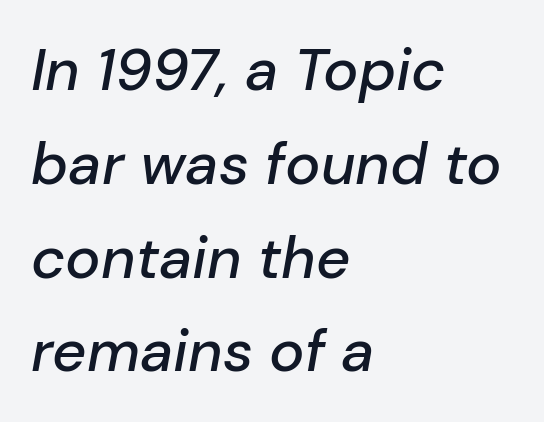
The image shows 59 px text type, italic (leaning right); set left-aligned, normal line spacing (1.59x), normal letter spacing, not underlined; low stroke contrast and a medium x-height.
